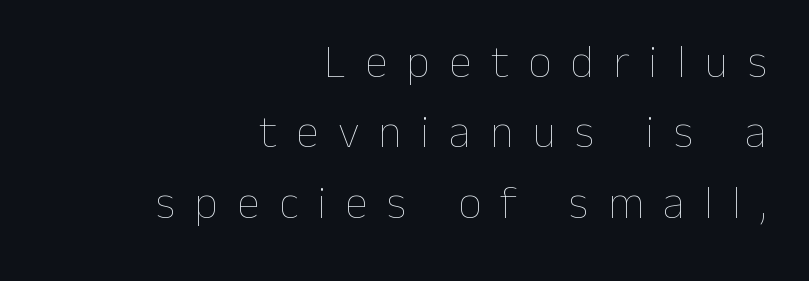
The image shows 46 px thin type, upright; set right-aligned, normal line spacing (1.53x), unusually wide letter spacing (+0.42 em), not underlined; low stroke contrast and a medium x-height.
